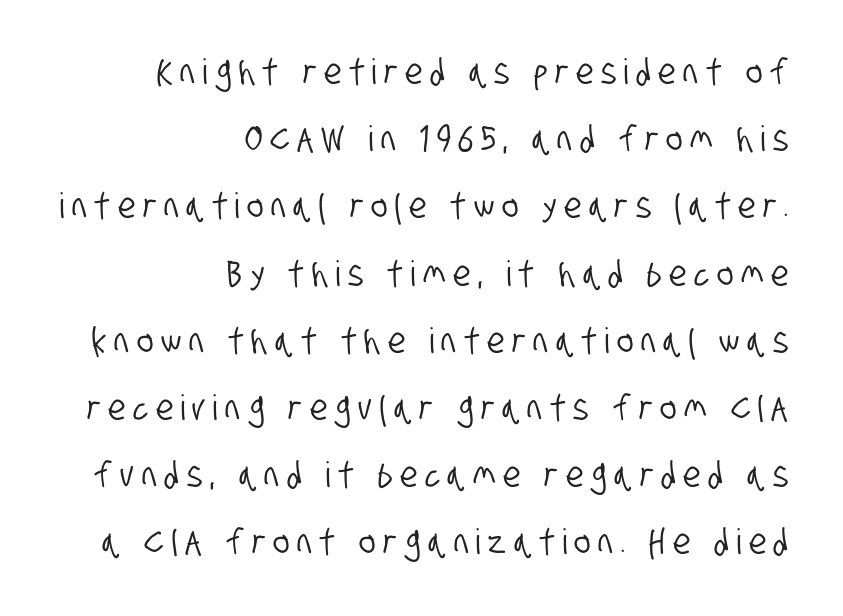
Q: Is the typeface a serif or a sans-serif typeface? A: Sans-serif.
Q: Is the text underlined? A: No.
Q: How is the paragraph aligned? A: Right-aligned.
Q: Is the spacing between letters normal or unusually wide? A: Unusually wide.
Q: Is the spacing between lines tight, normal or loose? A: Loose.
Q: Width (condensed, normal, or wide)? A: Condensed.
Q: Stroke contrast? A: Low.
Q: x-height? A: Large.
Q: Monospaced? A: No.
